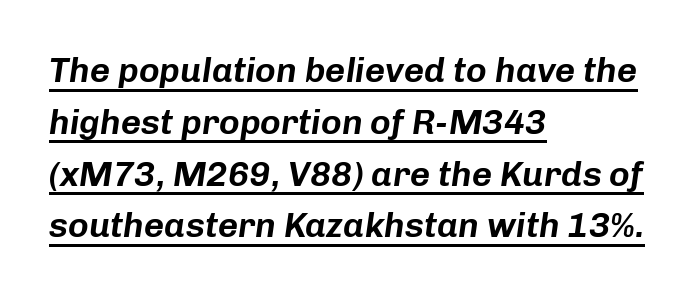
The image shows 35 px text type, italic (leaning right); set left-aligned, normal line spacing (1.48x), normal letter spacing, underlined; low stroke contrast and a medium x-height.
